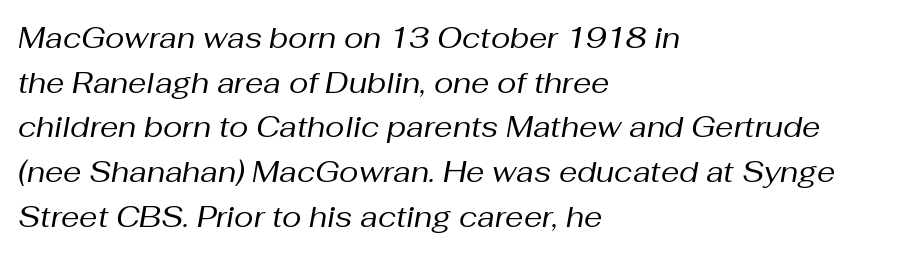
{"italic": "yes", "lean": "right", "slant_degrees": 10, "bold": "no", "weight": "regular", "width": "normal", "stroke_contrast": "medium", "x_height": "medium", "monospaced": "no", "underline": "no", "align": "left", "line_spacing": "normal", "line_spacing_ratio": 1.54, "letter_spacing": "normal", "letter_spacing_em": 0.0, "glyph_px": 29}
